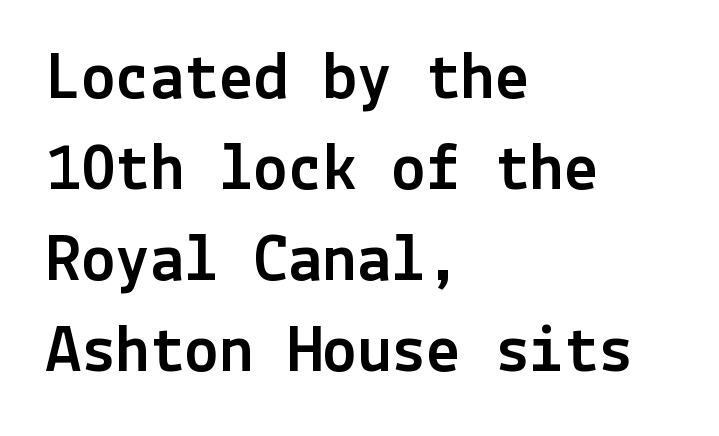
The image shows 69 px sans-serif type, upright; set left-aligned, normal line spacing (1.32x), normal letter spacing, not underlined; a medium x-height.
